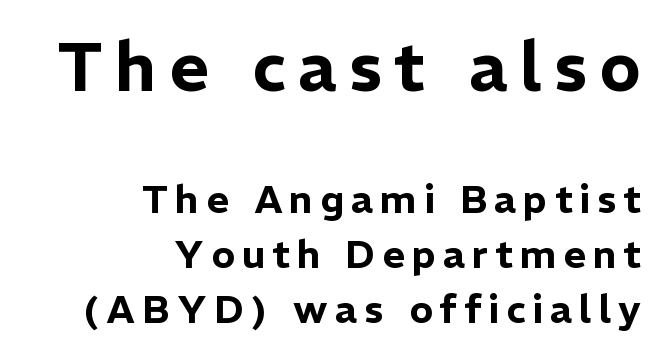
The image shows 68 px sans-serif type, upright; set right-aligned, normal line spacing (1.41x), not underlined; the first (top) block is 1.74x larger; low stroke contrast and a medium x-height.
